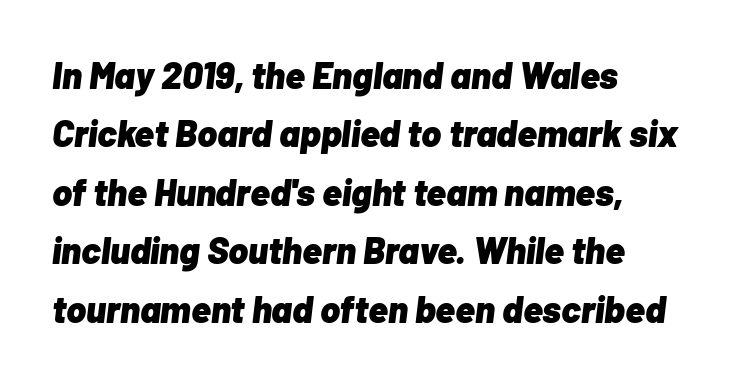
Q: Is the text bold? A: Yes.
Q: Is the text italic (slanted)? A: Yes, it leans right by about 7 degrees.
Q: Is the text underlined? A: No.
Q: How is the paragraph aligned? A: Left-aligned.
Q: Is the spacing between letters normal or unusually wide? A: Normal.
Q: Is the spacing between lines tight, normal or loose? A: Normal.
Q: Width (condensed, normal, or wide)? A: Normal.
Q: Stroke contrast? A: Low.
Q: x-height? A: Medium.
Q: Monospaced? A: No.
